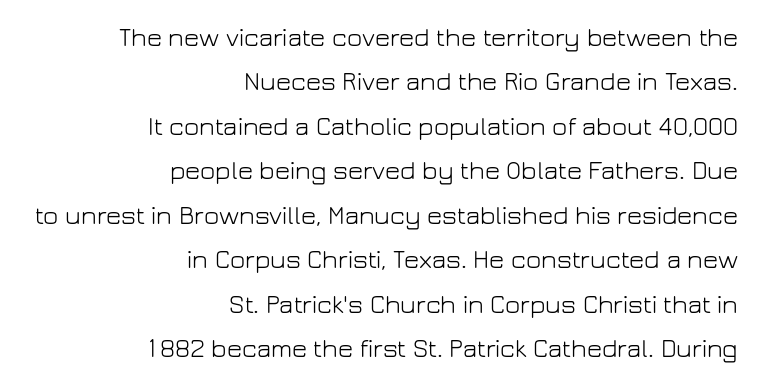
The image shows 26 px text type, upright; set right-aligned, line spacing 1.71x, normal letter spacing, not underlined.
